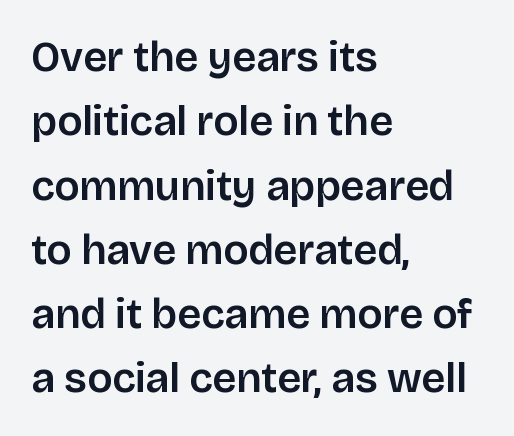
Q: Is the text italic (slanted)? A: No, it is upright.
Q: Is the typeface a serif or a sans-serif typeface? A: Sans-serif.
Q: Is the text underlined? A: No.
Q: How is the paragraph aligned? A: Left-aligned.
Q: Is the spacing between letters normal or unusually wide? A: Normal.
Q: Is the spacing between lines tight, normal or loose? A: Normal.
Q: Width (condensed, normal, or wide)? A: Normal.
Q: Stroke contrast? A: Low.
Q: x-height? A: Large.
Q: Monospaced? A: No.
